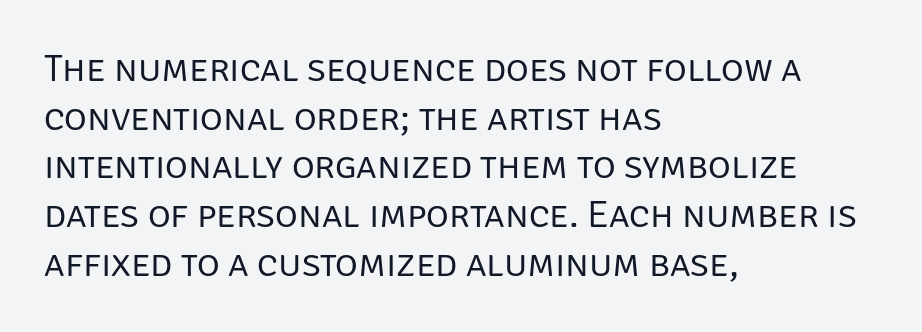
The image shows 39 px regular-weight sans-serif type, upright; set left-aligned, normal line spacing (1.25x), normal letter spacing, not underlined; low stroke contrast and a large x-height.
